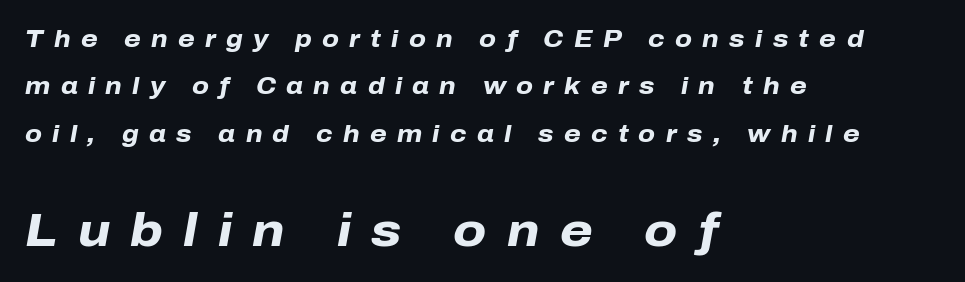
The image shows 47 px heavy type, italic (leaning right); set left-aligned, loose line spacing (1.97x), unusually wide letter spacing (+0.43 em), not underlined; the second (bottom) block is 1.96x larger; low stroke contrast and a medium x-height.
